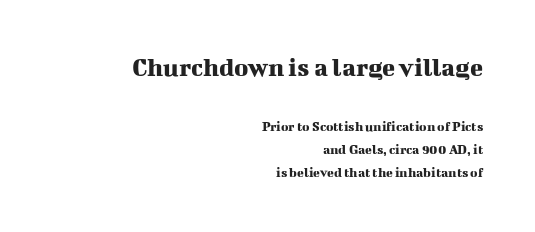
Visually, the top section dominates because its glyphs are scaled up. This block has exactly the height ordinary leading produces. If you drew a line through each stem, it would be perfectly vertical. A typesetter would call this zero additional tracking.
